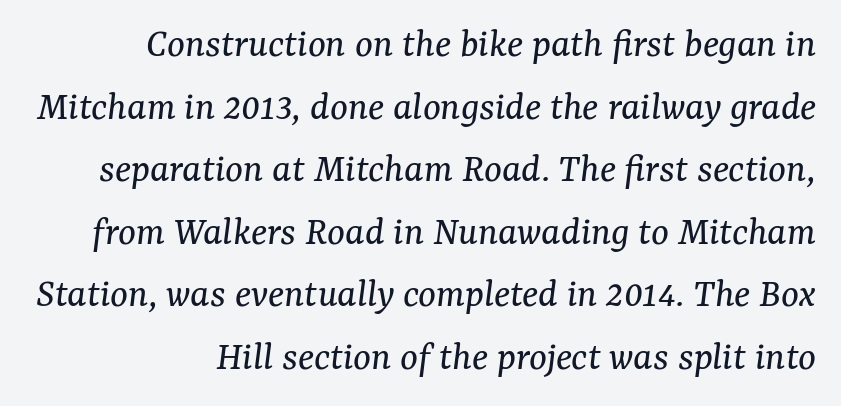
The face used here is proportionally spaced, like ordinary book or web type. Does extra space separate the letters? No, they use regular spacing. What kind of face is this? One with serifs. Vertically, the passage feels balanced, rows spaced as you'd expect.
